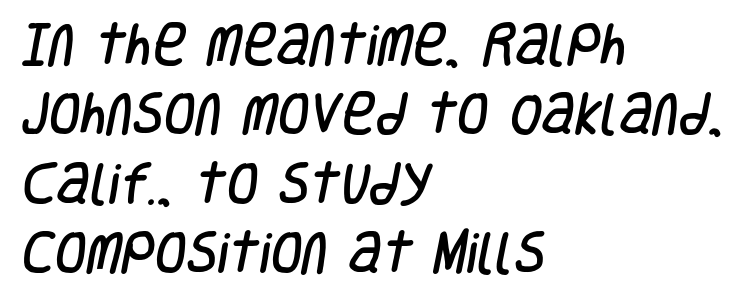
{"serif": "no", "width": "condensed", "stroke_contrast": "low", "x_height": "large", "monospaced": "no", "underline": "no", "align": "left", "line_spacing": "normal", "line_spacing_ratio": 1.51, "letter_spacing": "normal", "letter_spacing_em": 0.0, "glyph_px": 46}
